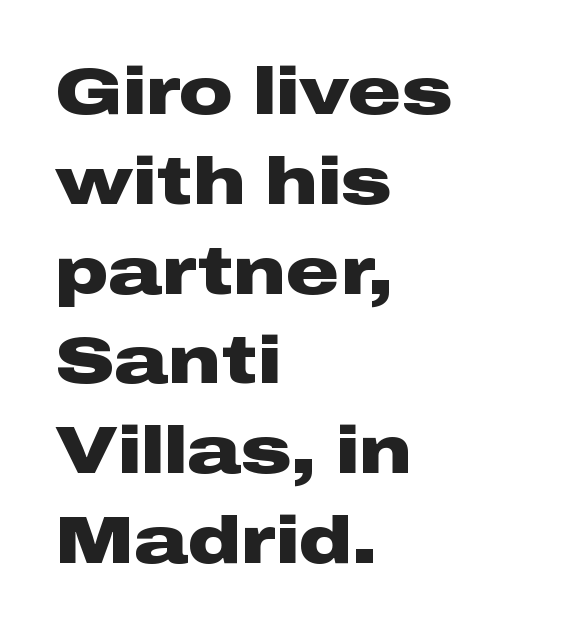
The image shows 67 px heavy, wide sans-serif type, upright; set left-aligned, normal line spacing (1.34x), normal letter spacing, not underlined; low stroke contrast and a medium x-height.
